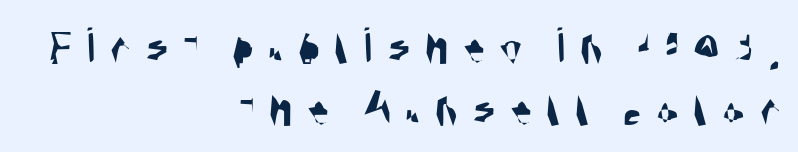
Quick note: underline off. This sample uses expanded letter spacing, leaving extra air between glyphs. This sample has the flowing, uneven cadence of proportional lettering. The ragged edge is on the left, which tells us the setting is flush right. Is this a sans? Yes — the strokes have no serifs.
